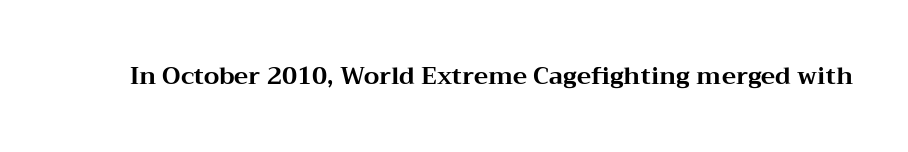
The image shows 24 px bold type, upright; set normal letter spacing, not underlined.
